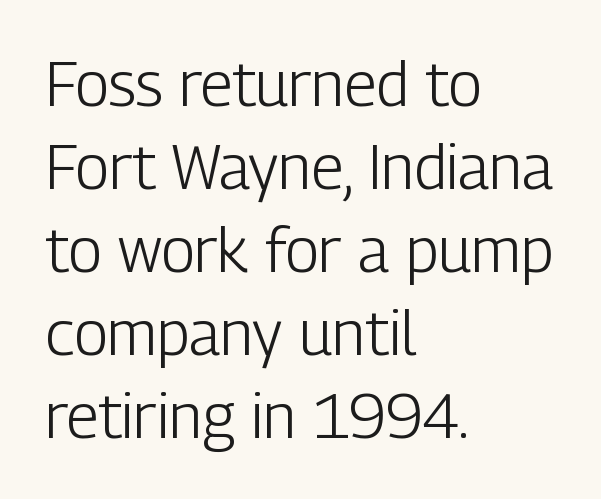
{"serif": "no", "italic": "no", "bold": "no", "weight": "light", "width": "condensed", "stroke_contrast": "low", "x_height": "medium", "monospaced": "no", "underline": "no", "align": "left", "line_spacing": "normal", "line_spacing_ratio": 1.34, "letter_spacing": "normal", "letter_spacing_em": 0.0, "glyph_px": 62}
